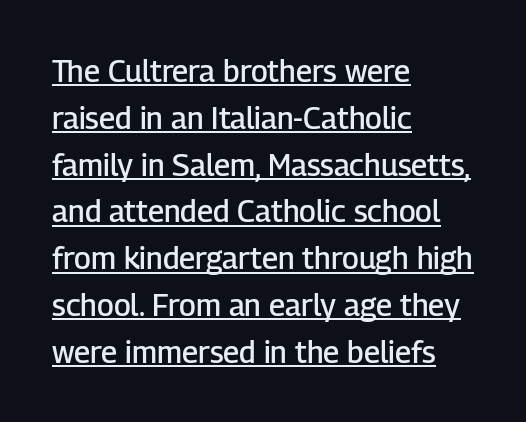
In designer terms, the underline attribute is active on this setting. Is this a fixed-width face? No — the glyphs have proportional, varying widths. Posture: vertical. Horizontal alignment here is leftward, the default for most running prose. Tracking value appears to be zero — textbook default spacing. The characters display no serif detailing; their extremities are plain.
